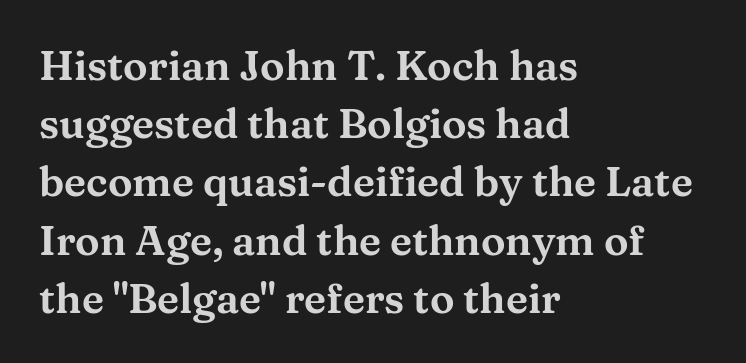
Glyph-to-glyph distance matches everyday printed text. The rendering uses natural spacing where letterforms have individual widths. The letters stand straight up with perfectly vertical stems. The glyphs in this specimen are seriffed. A student would call this left alignment; a typographer would say flush left, rag right. The string is rendered with underlining switched off.
